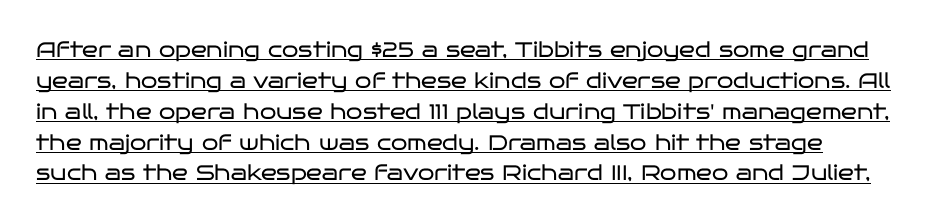
Q: Is the text bold? A: No.
Q: Is the text italic (slanted)? A: No, it is upright.
Q: Is the text underlined? A: Yes.
Q: How is the paragraph aligned? A: Left-aligned.
Q: Is the spacing between letters normal or unusually wide? A: Normal.
Q: Is the spacing between lines tight, normal or loose? A: Normal.
